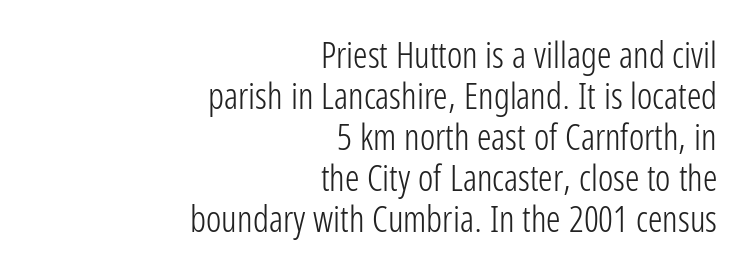
The space between consecutive lines is stingy. Serifs: no, the terminals of the letterforms are clean. Style check: upright. Any mark beneath the type? The region is blank. This sample has the flowing, uneven cadence of proportional lettering.
